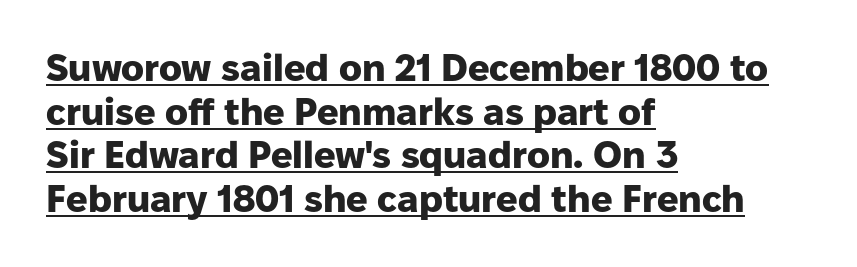
{"serif": "no", "italic": "no", "bold": "yes", "weight": "heavy", "width": "normal", "stroke_contrast": "low", "x_height": "medium", "monospaced": "no", "underline": "yes", "align": "left", "line_spacing": "tight", "line_spacing_ratio": 1.15, "letter_spacing": "normal", "letter_spacing_em": 0.0, "glyph_px": 38}
